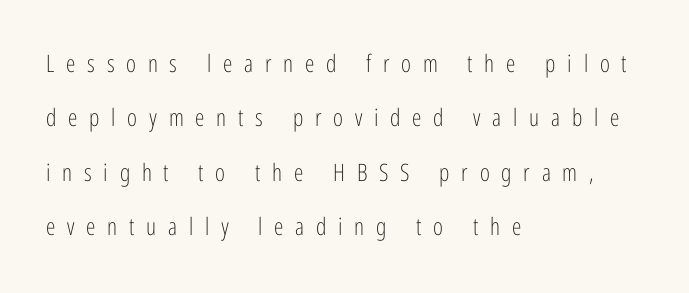
Q: Is the text bold? A: No.
Q: Is the text italic (slanted)? A: No, it is upright.
Q: Is the text underlined? A: No.
Q: How is the paragraph aligned? A: Left-aligned.
Q: Is the spacing between letters normal or unusually wide? A: Unusually wide.
Q: Is the spacing between lines tight, normal or loose? A: Loose.
